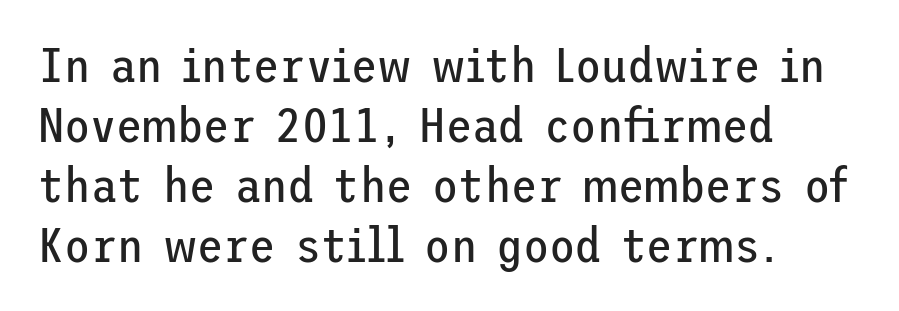
Stem width sits at or under what a default text font uses. The paragraph shown leans on its left margin. Regarding leading, the lines here are spaced in the standard way. How are the letters spaced? Ordinarily, with no added tracking. Rendered with straight, roman letterforms.
